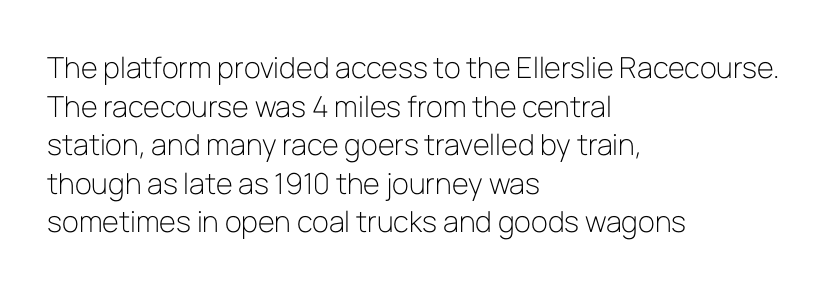
Leading matches the norm, producing a regular column. No chunkiness to these letters — they're not bold. Style check: upright. The rendering uses natural spacing where letterforms have individual widths.
